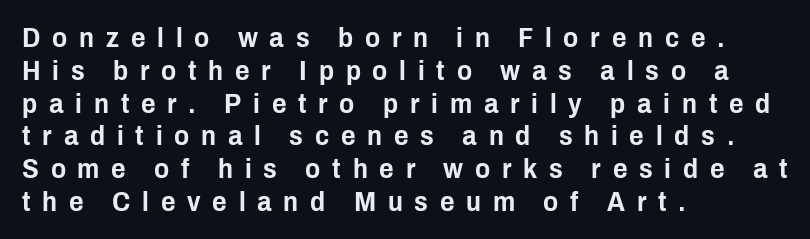
Q: Is the text italic (slanted)? A: No, it is upright.
Q: Is the typeface a serif or a sans-serif typeface? A: Sans-serif.
Q: Is the text underlined? A: No.
Q: How is the paragraph aligned? A: Left-aligned.
Q: Is the spacing between letters normal or unusually wide? A: Unusually wide.
Q: Width (condensed, normal, or wide)? A: Condensed.
Q: Stroke contrast? A: Low.
Q: x-height? A: Medium.
Q: Monospaced? A: No.
